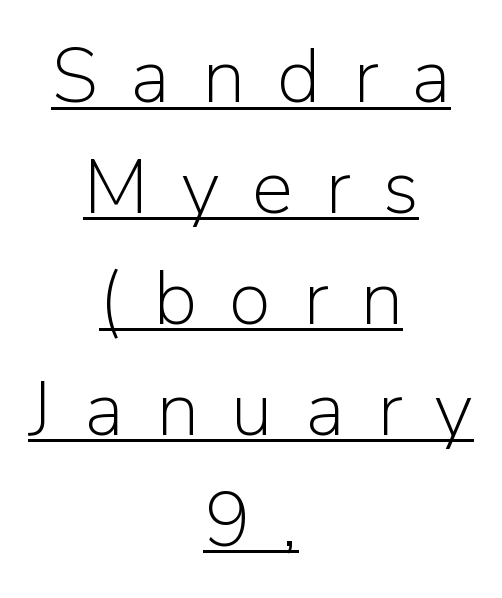
{"serif": "no", "italic": "no", "bold": "no", "weight": "light", "width": "normal", "stroke_contrast": "low", "x_height": "medium", "monospaced": "no", "underline": "yes", "align": "center", "line_spacing": "normal", "line_spacing_ratio": 1.44, "letter_spacing": "wide", "letter_spacing_em": 0.42, "glyph_px": 77}
